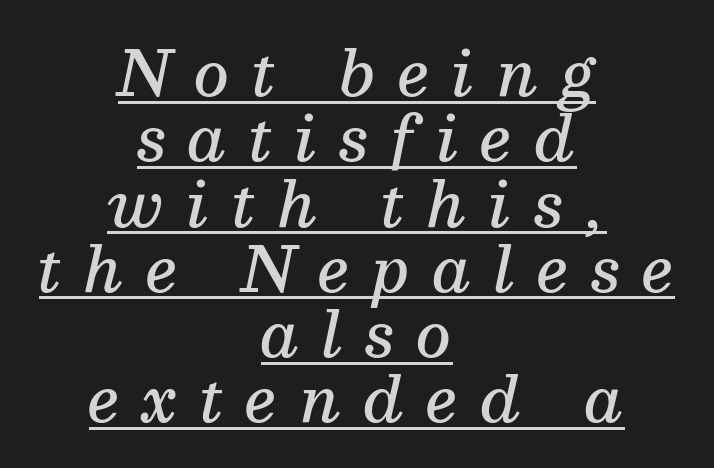
{"serif": "yes", "italic": "yes", "lean": "right", "slant_degrees": 13, "bold": "semi", "weight": "semibold", "width": "normal", "stroke_contrast": "medium", "x_height": "medium", "monospaced": "no", "underline": "yes", "align": "center", "line_spacing": "tight", "line_spacing_ratio": 1.07, "letter_spacing": "wide", "letter_spacing_em": 0.37, "glyph_px": 61}
